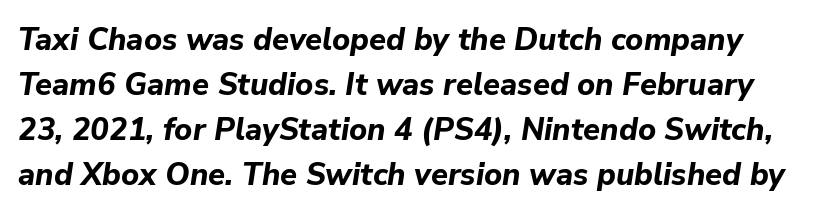
Think of a printed novel: that variable character pitch is what you see here. A bare baseline throughout the passage. Weight check: bold — yes, fully. The tracking reads as untouched default to a designer's eye. The passage shown stacks its lines at a standard gap.
